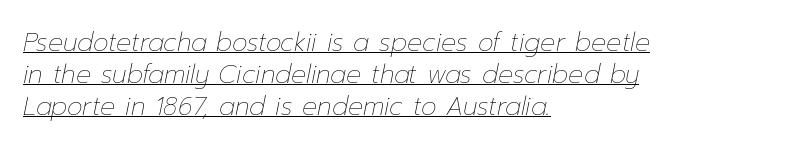
The image shows 25 px text type, italic (leaning right); set left-aligned, normal line spacing (1.28x), normal letter spacing, underlined.
